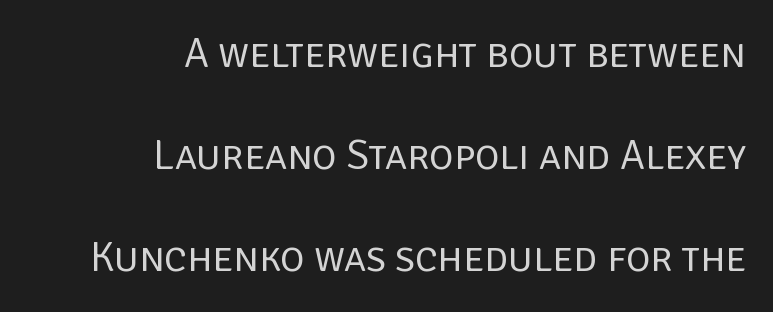
{"serif": "no", "italic": "no", "bold": "no", "weight": "regular", "width": "normal", "stroke_contrast": "low", "x_height": "large", "monospaced": "no", "underline": "no", "align": "right", "line_spacing": "loose", "line_spacing_ratio": 2.43, "letter_spacing": "normal", "letter_spacing_em": 0.0, "glyph_px": 42}
